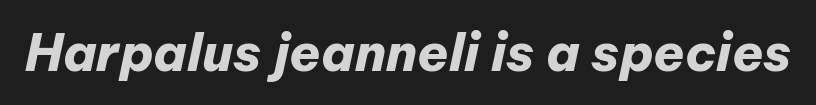
{"italic": "yes", "lean": "right", "slant_degrees": 12, "bold": "yes", "weight": "heavy", "width": "normal", "stroke_contrast": "low", "x_height": "medium", "monospaced": "no", "underline": "no", "letter_spacing": "normal", "letter_spacing_em": 0.0, "glyph_px": 51}
